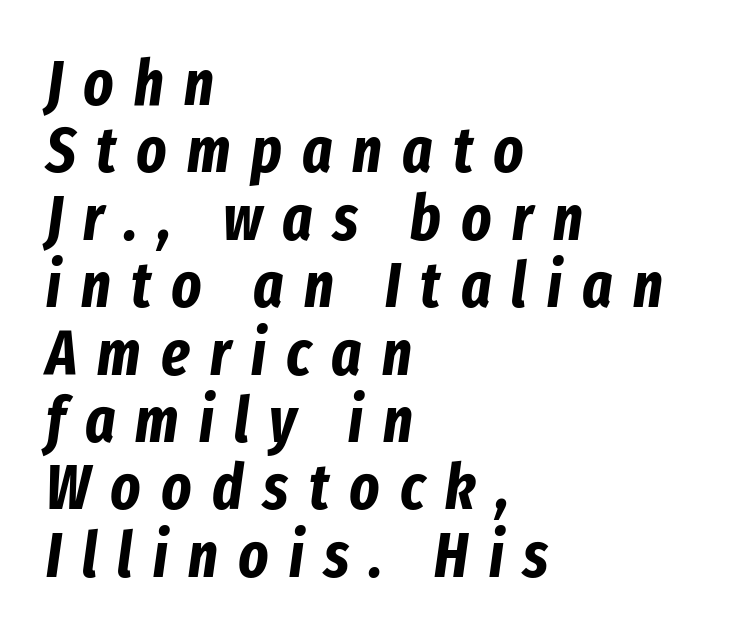
The ragged edge is on the right, which tells us the setting is flush left. Students, observe: this is what under-led, compact text looks like. There is plenty of visible air inserted between adjacent glyphs. Typesetter's note: full bold, strokes at maximum text heaviness. Clear beneath every line of the passage.
